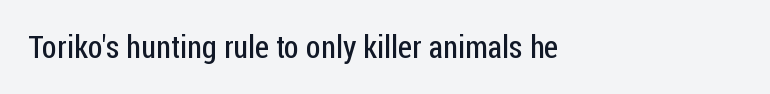
{"serif": "no", "italic": "no", "bold": "no", "weight": "regular", "width": "condensed", "stroke_contrast": "low", "x_height": "medium", "monospaced": "no", "underline": "no", "align": "left", "letter_spacing": "normal", "letter_spacing_em": 0.0, "glyph_px": 32}
